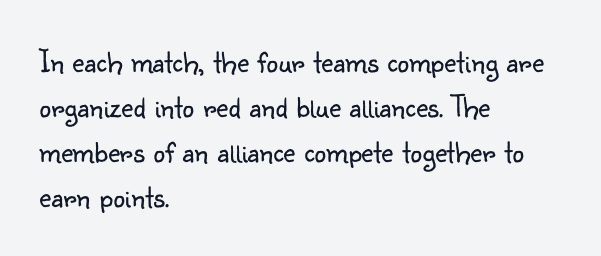
Q: Is the text bold? A: No.
Q: Is the text italic (slanted)? A: No, it is upright.
Q: Is the typeface a serif or a sans-serif typeface? A: Sans-serif.
Q: Is the text underlined? A: No.
Q: How is the paragraph aligned? A: Left-aligned.
Q: Is the spacing between letters normal or unusually wide? A: Normal.
Q: Is the spacing between lines tight, normal or loose? A: Normal.
Q: Width (condensed, normal, or wide)? A: Normal.
Q: Stroke contrast? A: Low.
Q: x-height? A: Small.
Q: Monospaced? A: No.
